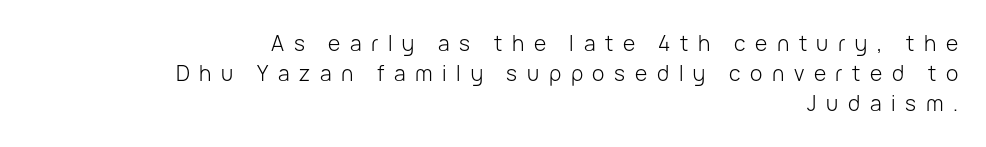
Q: Is the text bold? A: No.
Q: Is the text italic (slanted)? A: No, it is upright.
Q: Is the text underlined? A: No.
Q: How is the paragraph aligned? A: Right-aligned.
Q: Is the spacing between letters normal or unusually wide? A: Unusually wide.
Q: Is the spacing between lines tight, normal or loose? A: Normal.
